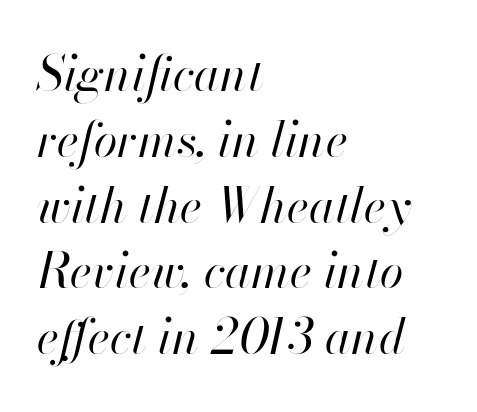
A typesetter would call this proportional, since set widths differ per character. The tracking reads as untouched default to a designer's eye. What's the leading like? Ordinary, nothing unusual. In terms of posture, this sample is oblique.
